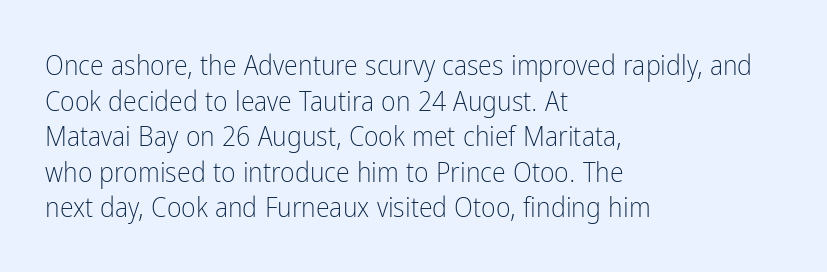
The image shows 28 px light, condensed sans-serif type, upright; set left-aligned, normal line spacing (1.27x), normal letter spacing, not underlined; low stroke contrast and a medium x-height.
